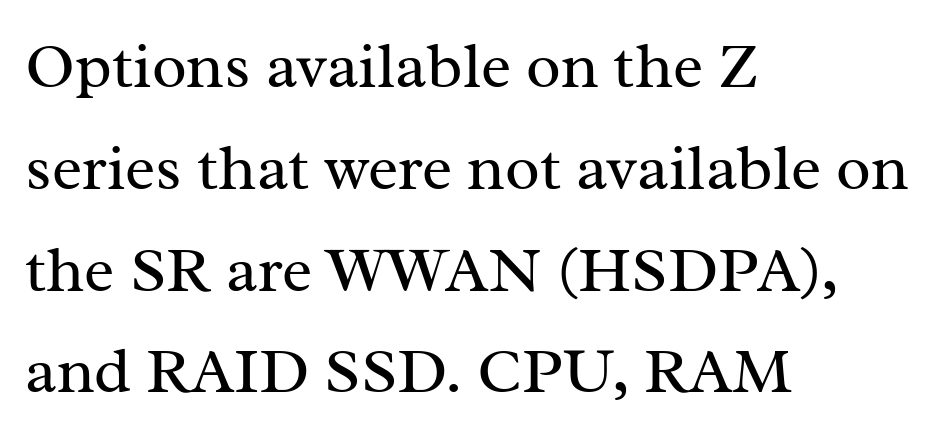
The image shows 64 px regular-weight serif type, upright; set left-aligned, normal line spacing (1.59x), normal letter spacing, not underlined; medium stroke contrast and a medium x-height.
